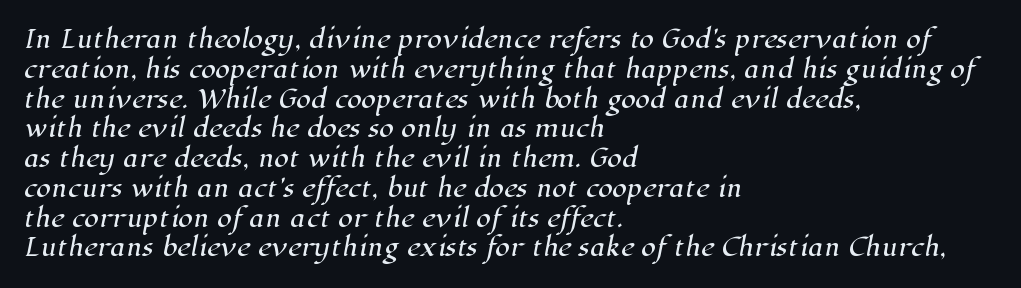
Q: Is the text underlined? A: No.
Q: How is the paragraph aligned? A: Left-aligned.
Q: Is the spacing between letters normal or unusually wide? A: Normal.
